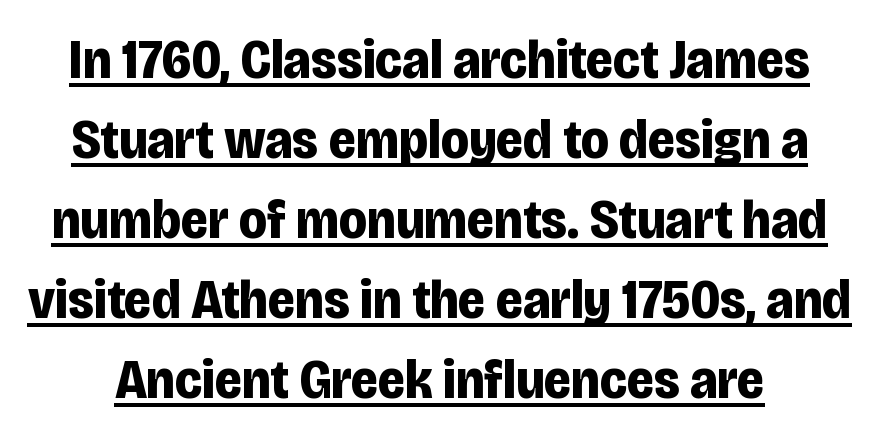
The image shows 56 px bold, condensed sans-serif type, upright; set normal line spacing (1.43x), normal letter spacing, underlined; low stroke contrast and a large x-height.
